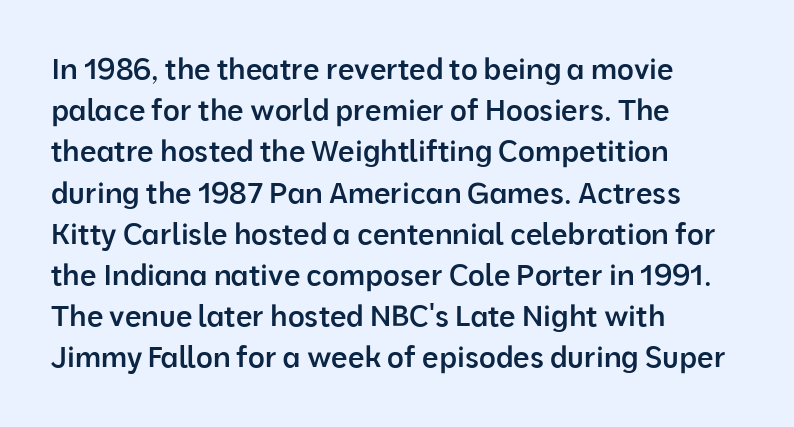
Q: Is the text bold? A: Semi-bold.
Q: Is the text italic (slanted)? A: No, it is upright.
Q: Is the typeface a serif or a sans-serif typeface? A: Sans-serif.
Q: Is the text underlined? A: No.
Q: How is the paragraph aligned? A: Left-aligned.
Q: Is the spacing between letters normal or unusually wide? A: Normal.
Q: Is the spacing between lines tight, normal or loose? A: Normal.
Q: Width (condensed, normal, or wide)? A: Normal.
Q: Stroke contrast? A: Low.
Q: x-height? A: Medium.
Q: Monospaced? A: No.
